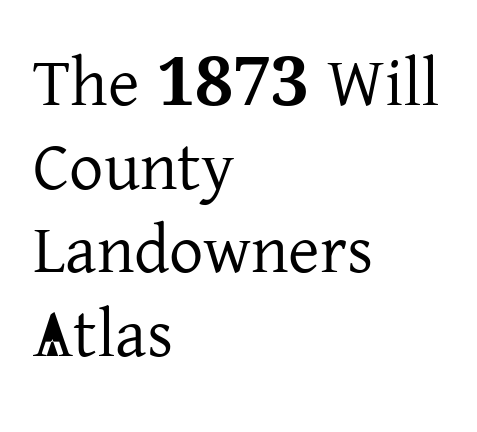
Q: Is the text italic (slanted)? A: No, it is upright.
Q: Is the typeface a serif or a sans-serif typeface? A: Serif.
Q: Is the text underlined? A: No.
Q: How is the paragraph aligned? A: Left-aligned.
Q: Is the spacing between letters normal or unusually wide? A: Normal.
Q: Width (condensed, normal, or wide)? A: Normal.
Q: Stroke contrast? A: Low.
Q: x-height? A: Medium.
Q: Monospaced? A: No.
